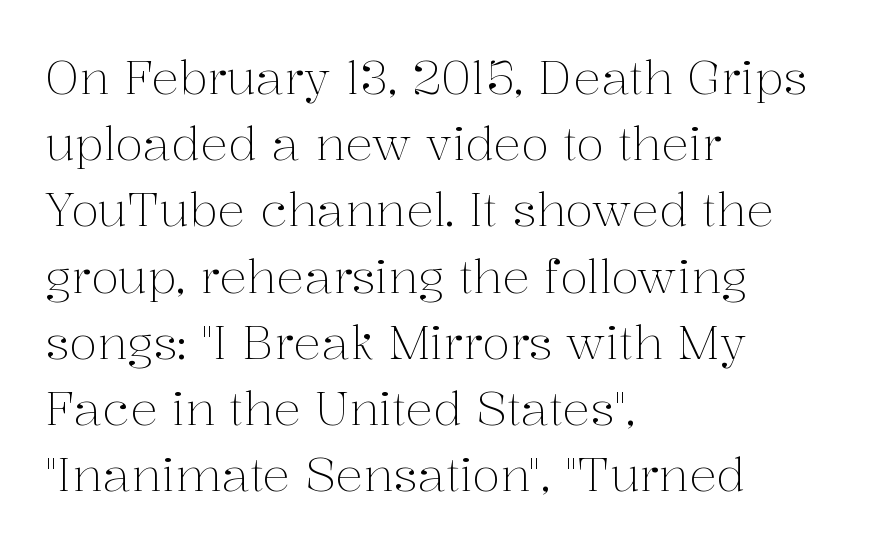
{"serif": "yes", "italic": "no", "bold": "no", "weight": "light", "width": "normal", "stroke_contrast": "medium", "x_height": "medium", "monospaced": "no", "underline": "no", "align": "left", "line_spacing": "normal", "line_spacing_ratio": 1.44, "letter_spacing": "normal", "letter_spacing_em": 0.0, "glyph_px": 46}
